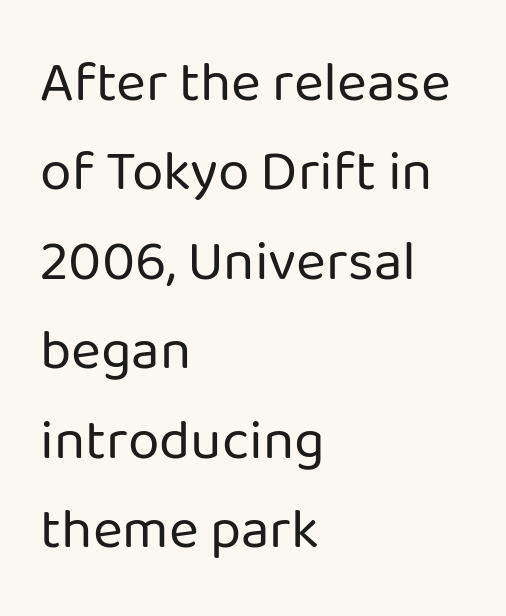
This rendering features lettering with no underline. The weight tops out at a normal text grade. A typesetter would call this proportional, since set widths differ per character. Left-aligned paragraph, ragged on the right. Serif or sans? Sans — the stroke terminals are bare. Normally led — the rows are evenly, conventionally spaced.
